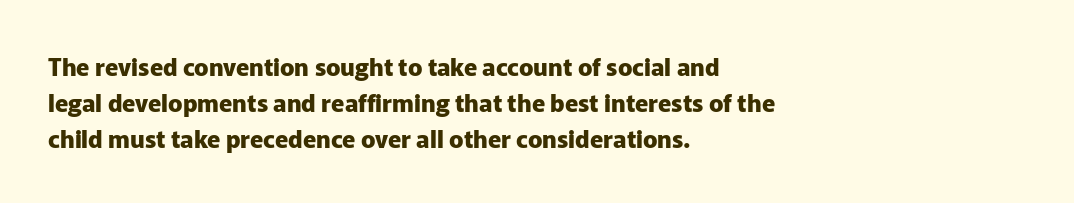
Italic: no, the glyphs are upright roman. Reading down the column, the eye jumps a familiar distance to each next line. Each row of text sits above clean, open space. Chunky letters — that's bold for sure.
